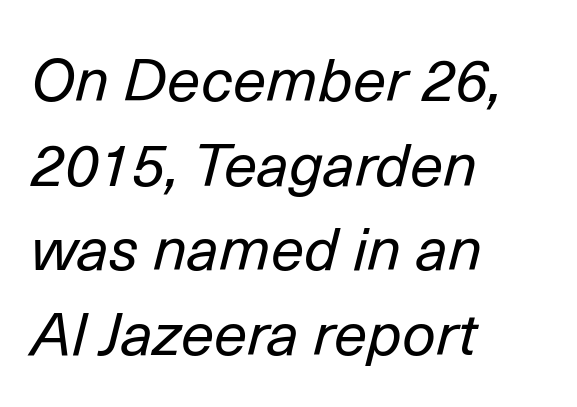
These lines are set flush left with a ragged right edge. The lettering tilts uniformly, giving the passage an italic look. The typeface has the unassuming heft of standard copy or less. The line-height multiplier appears to be the usual default.
